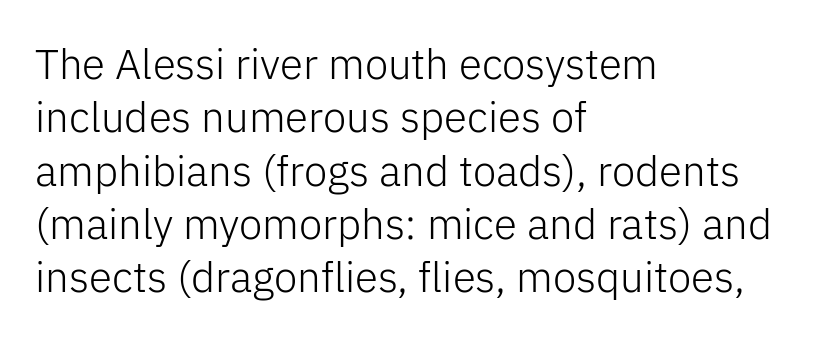
The image shows 42 px light sans-serif type, upright; set left-aligned, normal line spacing (1.27x), normal letter spacing, not underlined; low stroke contrast and a medium x-height.
